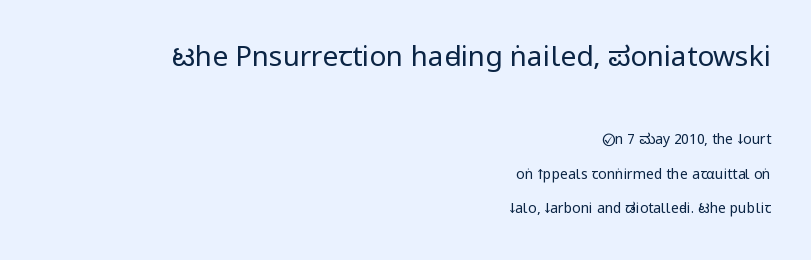
Q: Is the text bold? A: No.
Q: Is the text italic (slanted)? A: No, it is upright.
Q: Is the typeface a serif or a sans-serif typeface? A: Sans-serif.
Q: Is the text underlined? A: No.
Q: How is the paragraph aligned? A: Right-aligned.
Q: Is the spacing between letters normal or unusually wide? A: Normal.
Q: Is the spacing between lines tight, normal or loose? A: Loose.
Q: Which block of text is set in a larger size, the first (top) or the second (bottom)? A: The first (top) one.
Q: Width (condensed, normal, or wide)? A: Condensed.
Q: Stroke contrast? A: Low.
Q: x-height? A: Large.
Q: Monospaced? A: No.
